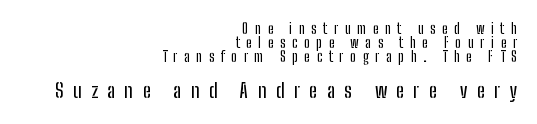
The image shows 20 px text type, upright; set right-aligned, tight line spacing (1.01x), unusually wide letter spacing (+0.47 em), not underlined; the second (bottom) block is 1.43x larger.
